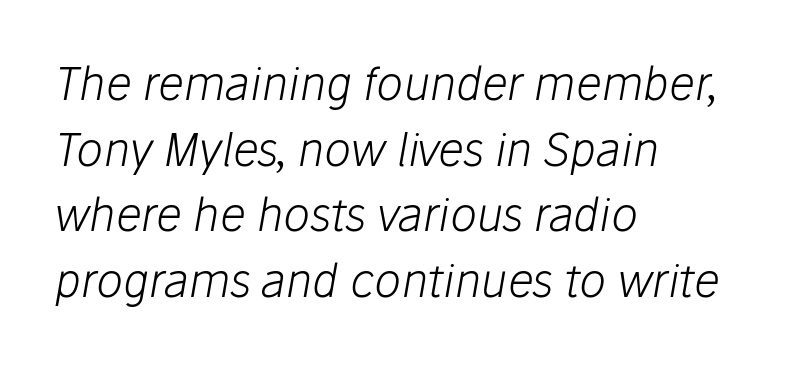
{"italic": "yes", "lean": "right", "slant_degrees": 10, "bold": "no", "weight": "light", "width": "normal", "stroke_contrast": "low", "x_height": "medium", "monospaced": "no", "underline": "no", "align": "left", "line_spacing": "normal", "line_spacing_ratio": 1.46, "letter_spacing": "normal", "letter_spacing_em": 0.0, "glyph_px": 45}
